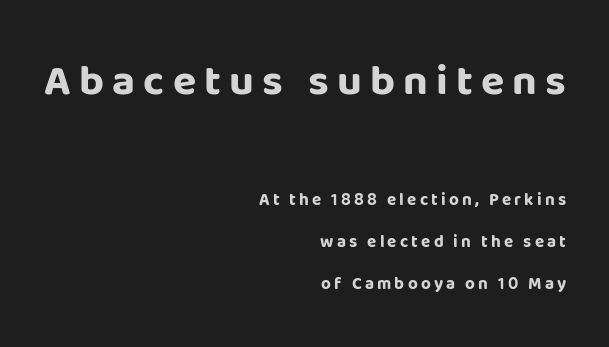
The face used here appears at its bigger size in the upper chunk. Set as a true bold cut, around the 700 mark. These lines stand farther apart than default settings would place them. The passage is arranged like a letterhead date or caption credit — flush right.
